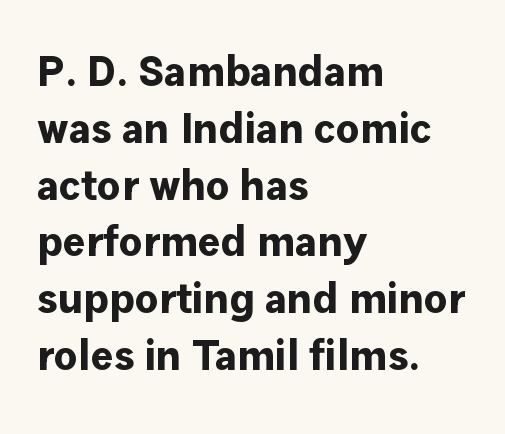
These lines are rendered in a variable-pitch font. Style check: upright. This sample uses a sans-serif face. Notice how the passage keeps a crisp vertical edge on the left only.
